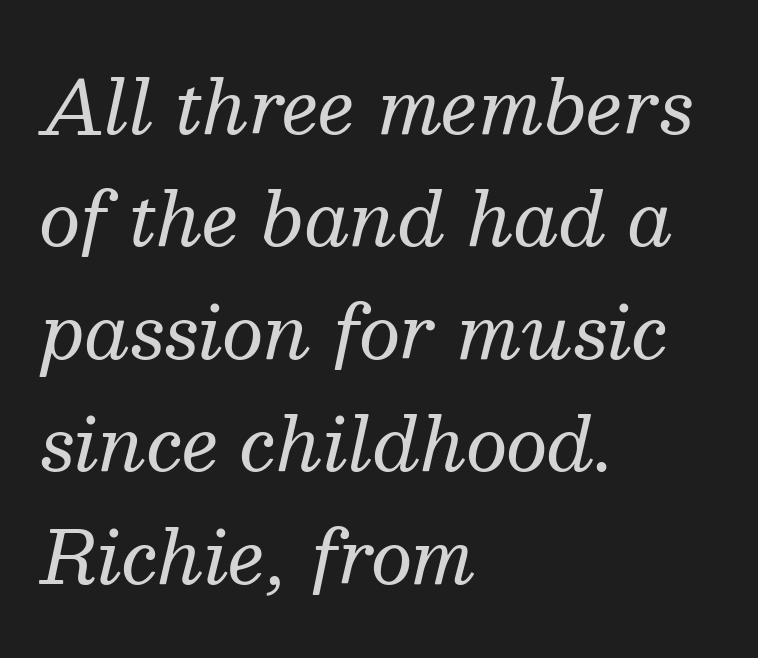
One glance says typical: line gaps are just what's usual. Standard letterfit; no display-style spreading of the glyphs. No letter is thick-stroked: the sample isn't bold. Notice how the passage keeps a crisp vertical edge on the left only. Character widths vary here, with narrow letters taking less room than wide ones.
